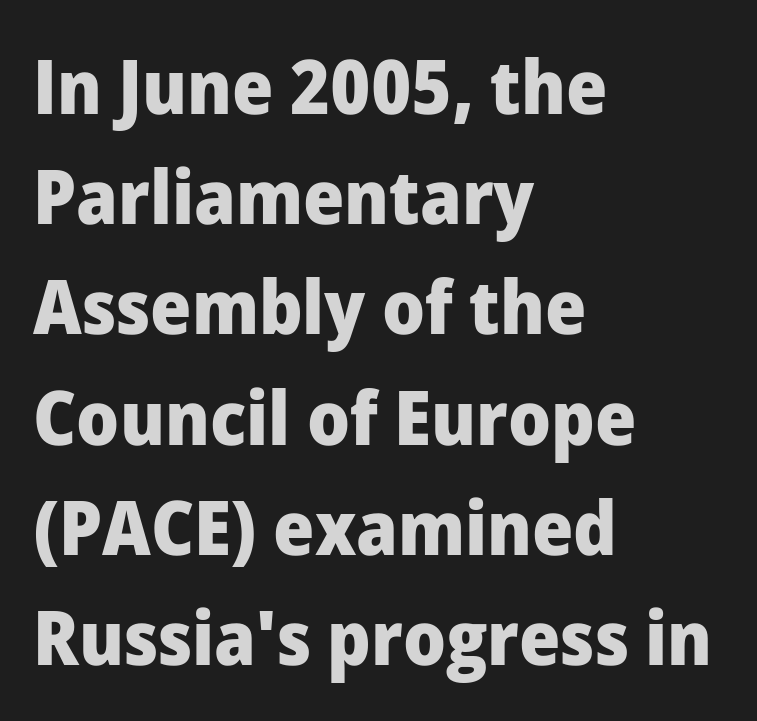
The image shows 75 px heavy sans-serif type, upright; set left-aligned, normal line spacing (1.47x), normal letter spacing, not underlined; low stroke contrast and a medium x-height.
